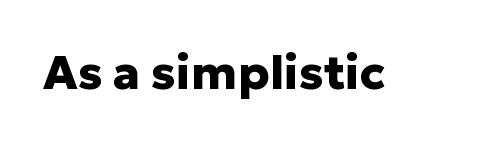
{"serif": "no", "italic": "no", "bold": "yes", "weight": "heavy", "width": "normal", "stroke_contrast": "low", "x_height": "medium", "monospaced": "no", "underline": "no", "letter_spacing": "normal", "letter_spacing_em": 0.0, "glyph_px": 47}
